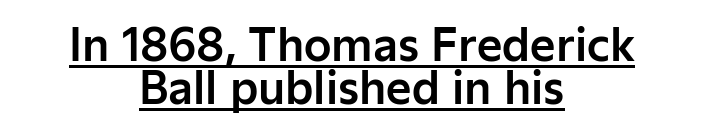
Q: Is the text italic (slanted)? A: No, it is upright.
Q: Is the typeface a serif or a sans-serif typeface? A: Sans-serif.
Q: Is the text underlined? A: Yes.
Q: How is the paragraph aligned? A: Centered.
Q: Is the spacing between letters normal or unusually wide? A: Normal.
Q: Is the spacing between lines tight, normal or loose? A: Tight.
Q: Width (condensed, normal, or wide)? A: Normal.
Q: Stroke contrast? A: Low.
Q: x-height? A: Medium.
Q: Monospaced? A: No.
